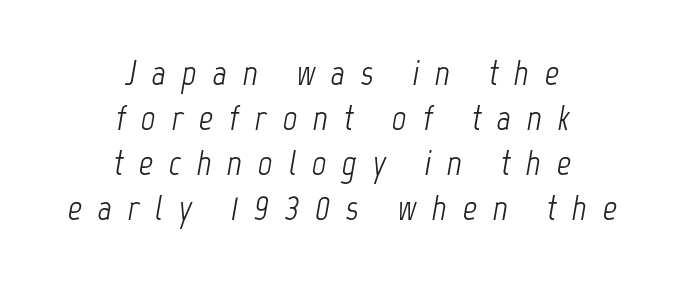
The image shows 35 px light, condensed type, italic (leaning right); set centered, normal line spacing (1.29x), unusually wide letter spacing (+0.45 em), not underlined; low stroke contrast and a medium x-height.
